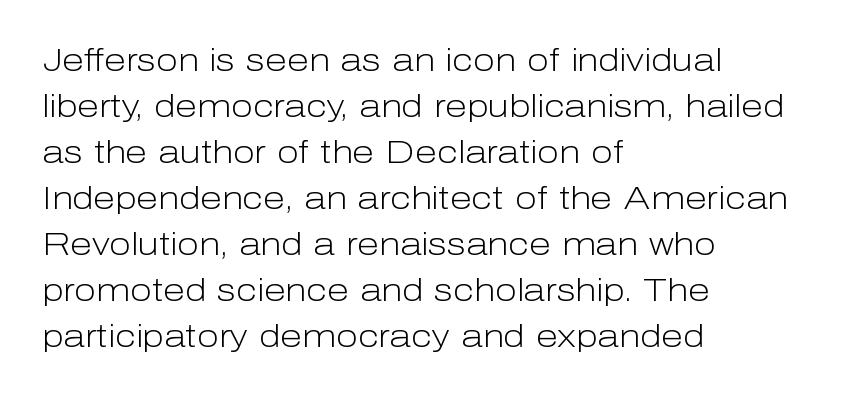
The image shows 32 px light sans-serif type, upright; set left-aligned, normal line spacing (1.44x), normal letter spacing, not underlined; low stroke contrast and a medium x-height.
